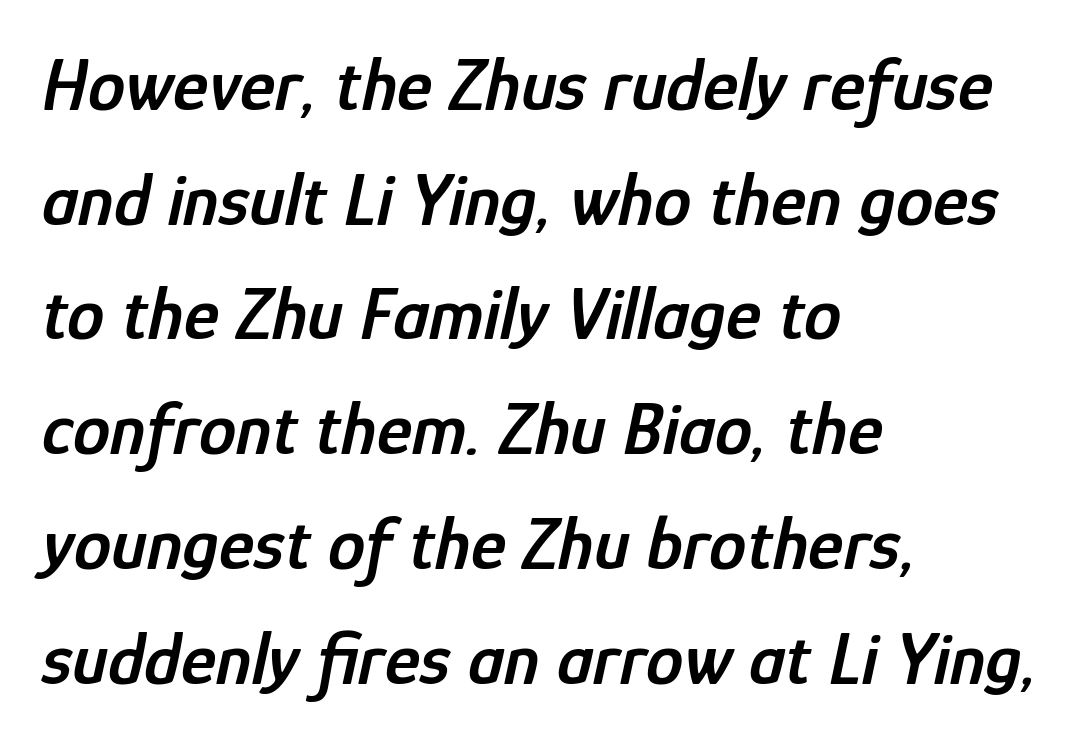
The string is rendered with underlining switched off. Set as a demibold, roughly 600 on the weight scale. Notice how the stems are inclined rather than vertical — that's the hallmark of italics. Leading: standard. This sample has the flowing, uneven cadence of proportional lettering. Here the glyphs are tracked normally, forming tight word shapes.
